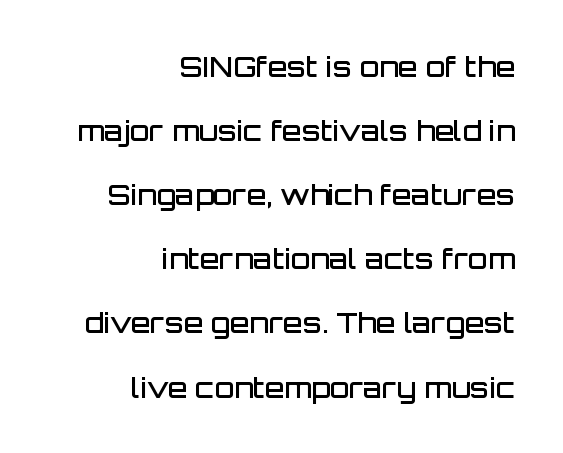
{"serif": "no", "italic": "no", "bold": "semi", "weight": "semibold", "width": "normal", "stroke_contrast": "low", "x_height": "large", "monospaced": "no", "underline": "no", "align": "right", "line_spacing": "loose", "line_spacing_ratio": 2.29, "letter_spacing": "normal", "letter_spacing_em": 0.0, "glyph_px": 28}
